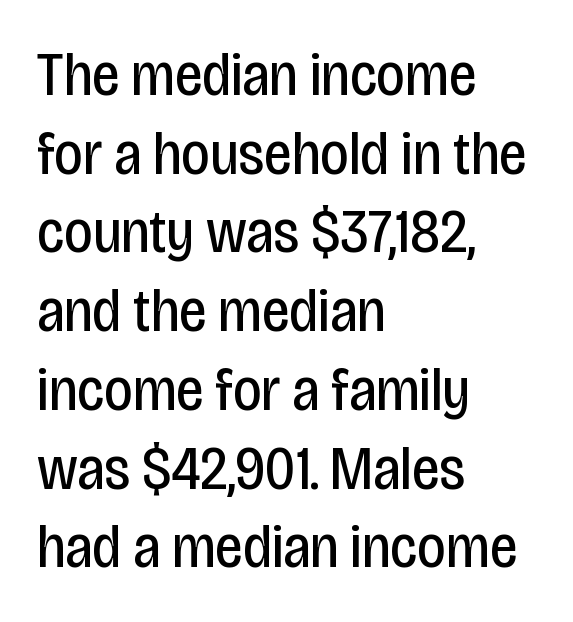
Q: Is the text bold? A: No.
Q: Is the text italic (slanted)? A: No, it is upright.
Q: Is the typeface a serif or a sans-serif typeface? A: Sans-serif.
Q: Is the text underlined? A: No.
Q: How is the paragraph aligned? A: Left-aligned.
Q: Is the spacing between letters normal or unusually wide? A: Normal.
Q: Is the spacing between lines tight, normal or loose? A: Normal.
Q: Width (condensed, normal, or wide)? A: Condensed.
Q: Stroke contrast? A: Low.
Q: x-height? A: Large.
Q: Monospaced? A: No.
